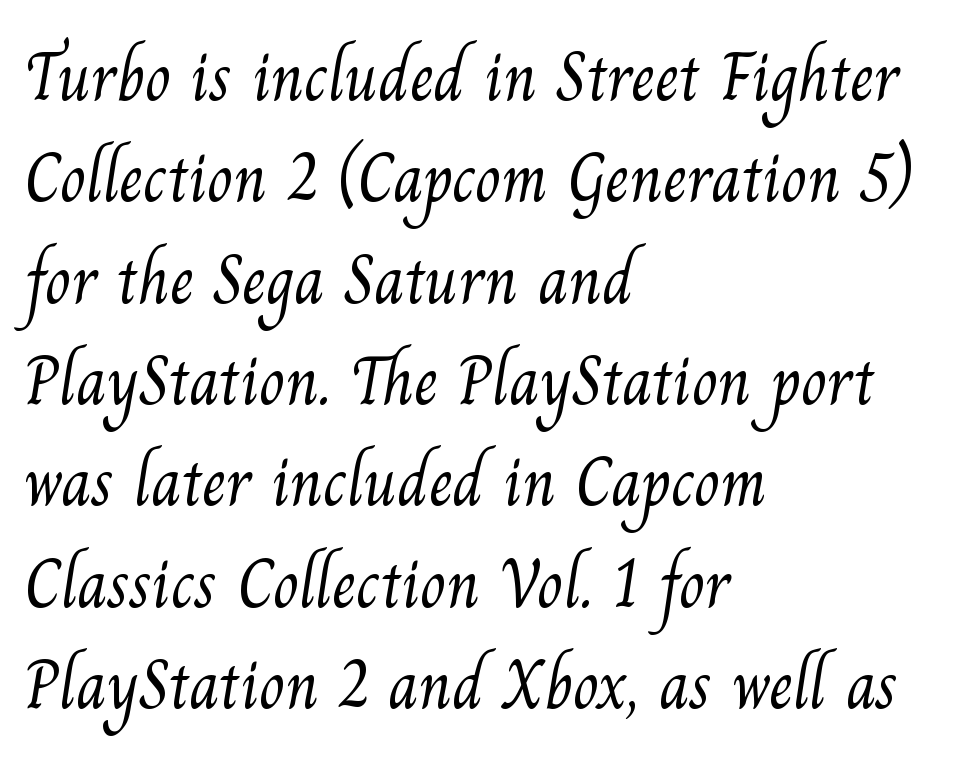
The image shows 68 px light serif type; set left-aligned, normal line spacing (1.49x), normal letter spacing, not underlined; medium stroke contrast and a small x-height.
